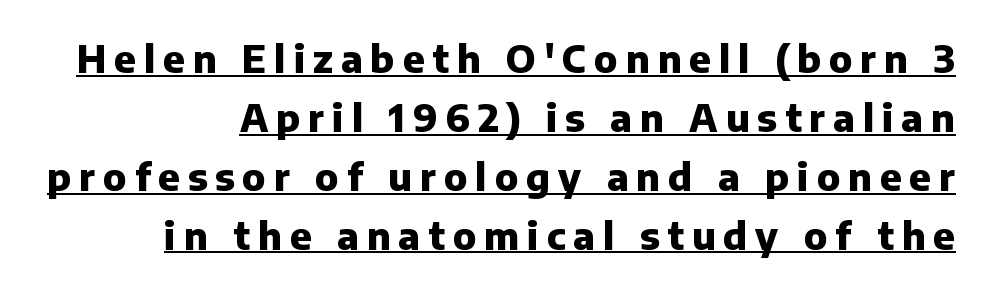
The image shows 38 px heavy sans-serif type, upright; set right-aligned, normal line spacing (1.55x), unusually wide letter spacing (+0.21 em), underlined; low stroke contrast and a medium x-height.
